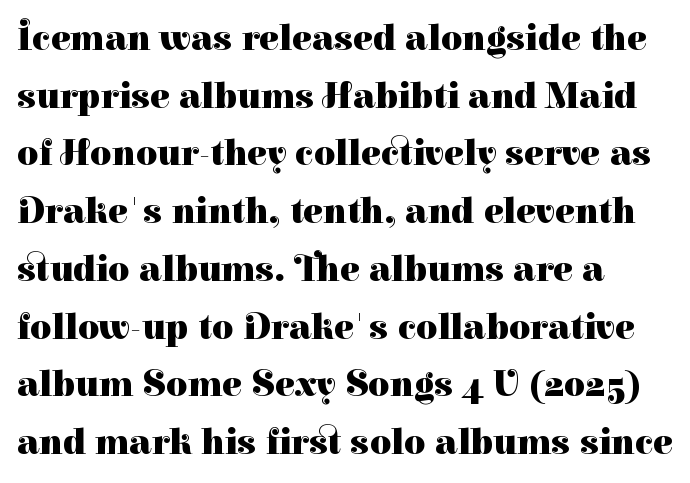
The image shows 37 px heavy serif type, upright; set left-aligned, normal line spacing (1.56x), normal letter spacing, not underlined; high stroke contrast and a medium x-height.
